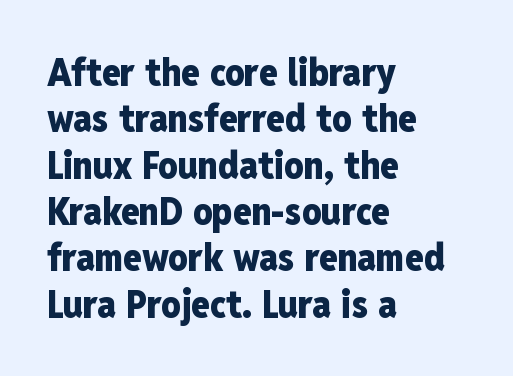
{"serif": "no", "italic": "no", "bold": "yes", "weight": "heavy", "width": "condensed", "stroke_contrast": "low", "x_height": "medium", "monospaced": "no", "underline": "no", "align": "left", "line_spacing_ratio": 1.22, "letter_spacing": "normal", "letter_spacing_em": 0.0, "glyph_px": 38}
